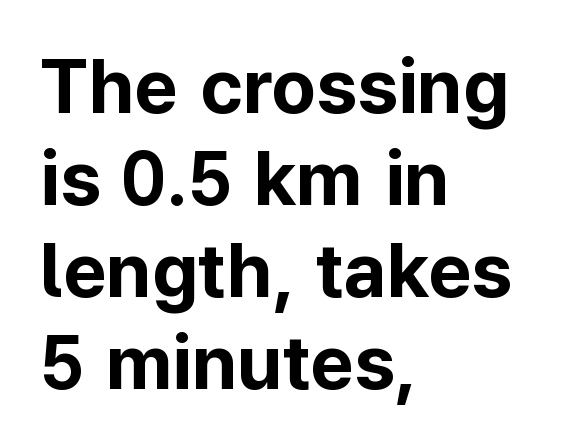
Q: Is the text bold? A: Yes.
Q: Is the text italic (slanted)? A: No, it is upright.
Q: Is the typeface a serif or a sans-serif typeface? A: Sans-serif.
Q: Is the text underlined? A: No.
Q: How is the paragraph aligned? A: Left-aligned.
Q: Is the spacing between letters normal or unusually wide? A: Normal.
Q: Width (condensed, normal, or wide)? A: Normal.
Q: Stroke contrast? A: Low.
Q: x-height? A: Medium.
Q: Monospaced? A: No.
